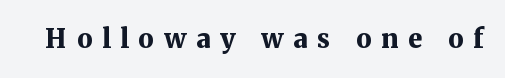
{"italic": "no", "bold": "yes", "underline": "no", "letter_spacing": "wide", "letter_spacing_em": 0.38, "glyph_px": 26}
